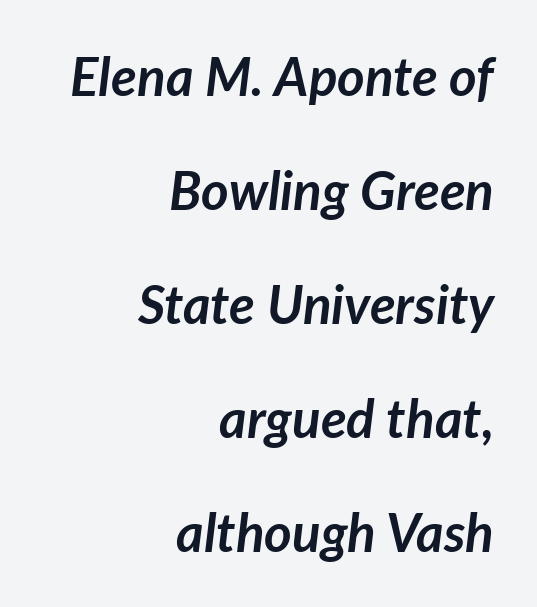
The image shows 53 px semibold type, italic (leaning right); set right-aligned, loose line spacing (2.15x), normal letter spacing, not underlined; low stroke contrast and a medium x-height.
